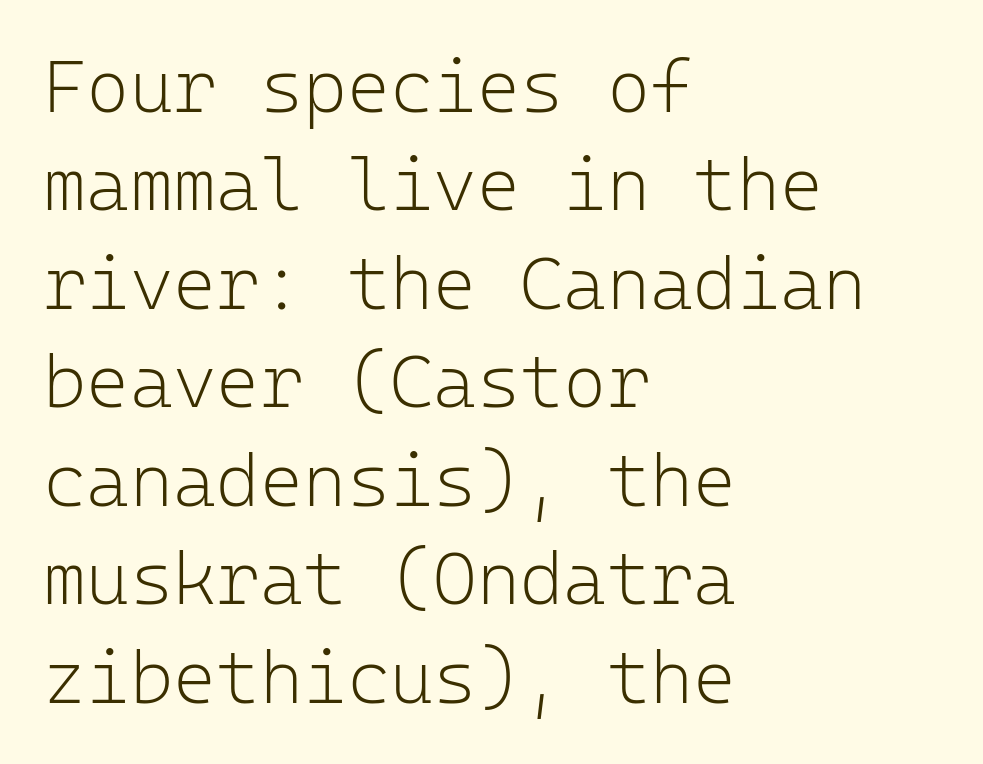
{"serif": "no", "italic": "no", "bold": "no", "weight": "light", "width": "normal", "stroke_contrast": "low", "x_height": "medium", "monospaced": "yes", "underline": "no", "align": "left", "line_spacing": "normal", "line_spacing_ratio": 1.33, "letter_spacing": "normal", "letter_spacing_em": 0.0, "glyph_px": 74}
